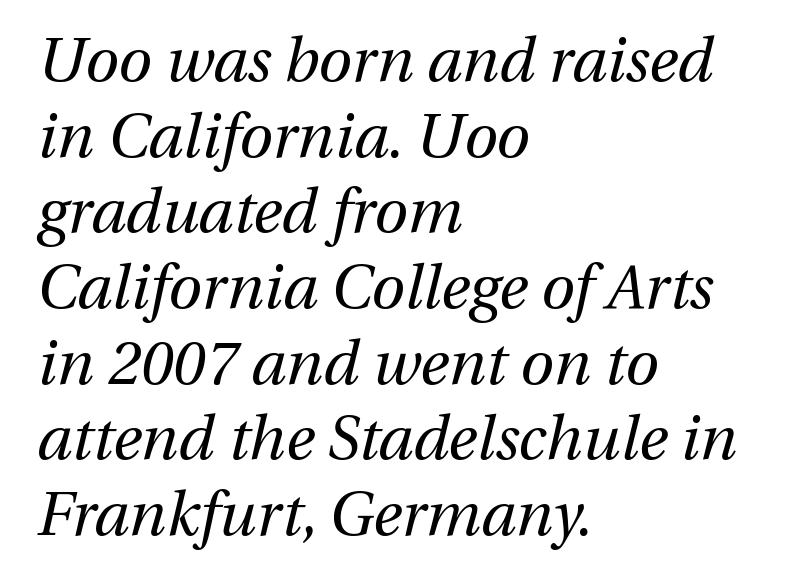
The image shows 61 px regular-weight type, italic (leaning right); set left-aligned, line spacing 1.24x, normal letter spacing, not underlined; medium stroke contrast and a medium x-height.
